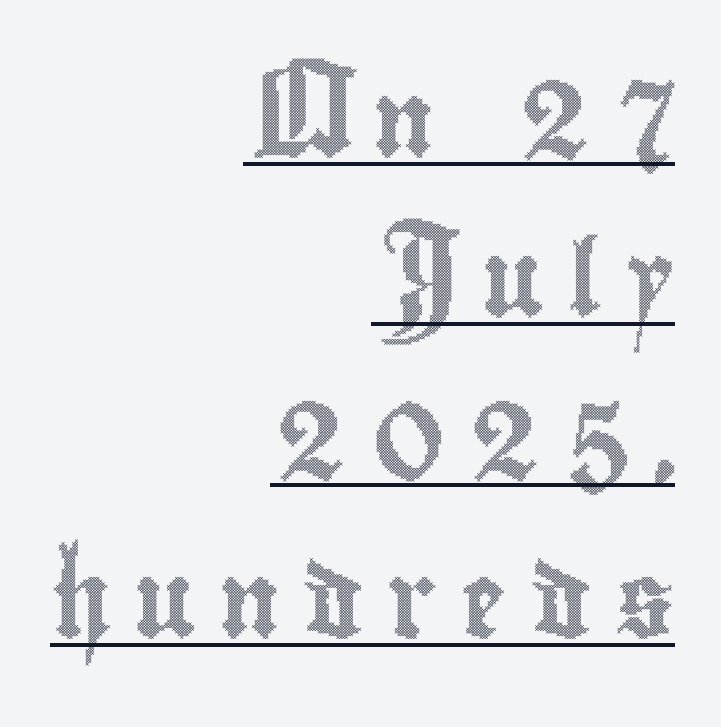
Style check: upright. The horizontal fit of the characters is loose and conspicuously gappy. Varying glyph widths throughout — classic text-font behaviour. Notice how the passage keeps a crisp vertical edge on the right only.
